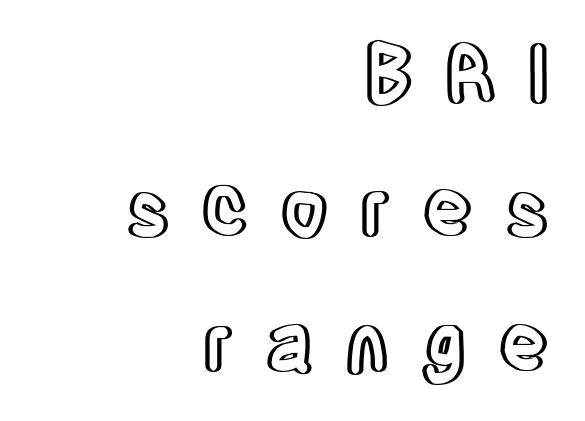
{"italic": "no", "width": "condensed", "x_height": "large", "monospaced": "no", "underline": "no", "align": "right", "line_spacing_ratio": 1.73, "letter_spacing": "wide", "letter_spacing_em": 0.4, "glyph_px": 78}
